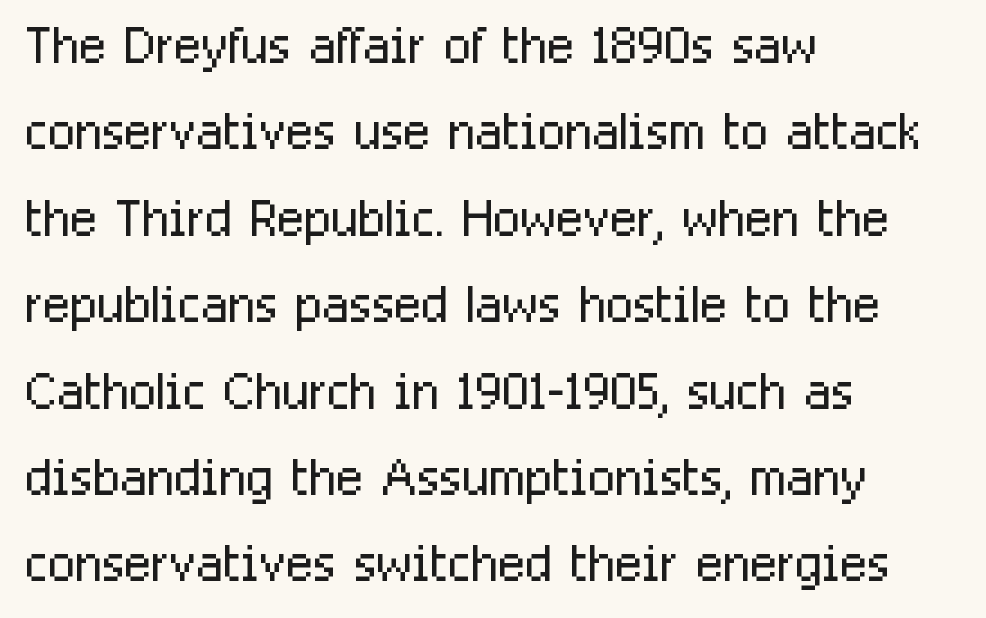
The image shows 72 px light, condensed sans-serif type, upright; set left-aligned, line spacing 1.2x, normal letter spacing, not underlined; low stroke contrast and a medium x-height.
